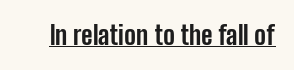
{"italic": "no", "bold": "yes", "underline": "yes", "letter_spacing": "normal", "letter_spacing_em": 0.0, "glyph_px": 26}
